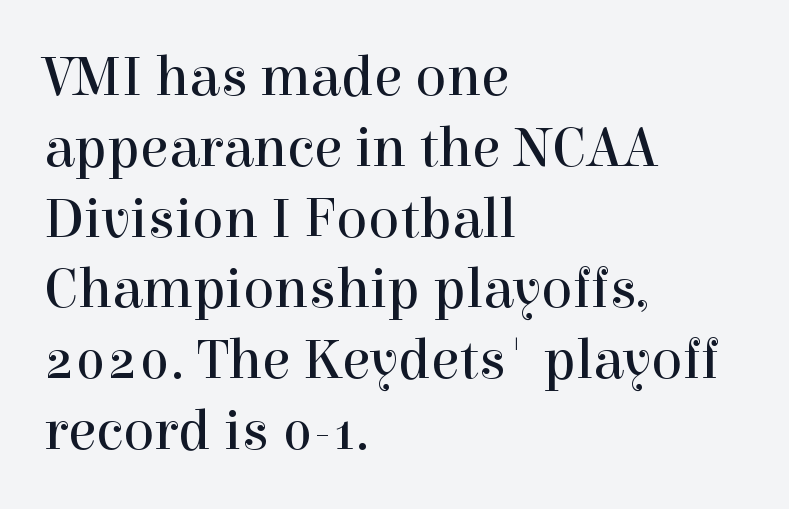
Q: Is the text bold? A: No.
Q: Is the text italic (slanted)? A: No, it is upright.
Q: Is the typeface a serif or a sans-serif typeface? A: Serif.
Q: Is the text underlined? A: No.
Q: How is the paragraph aligned? A: Left-aligned.
Q: Is the spacing between letters normal or unusually wide? A: Normal.
Q: Width (condensed, normal, or wide)? A: Normal.
Q: x-height? A: Medium.
Q: Monospaced? A: No.
